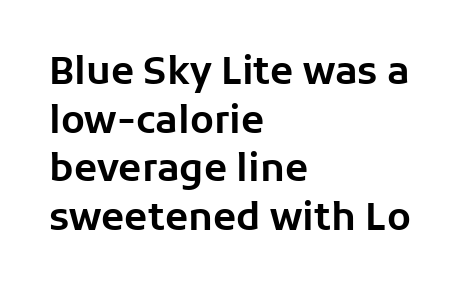
Check the space under the baseline: it is left empty. A typesetter would mark this as roman, not italic. Summary of vertical rhythm: regular, with standard interline spacing. In CSS terms this would be text-align: left. Observe the ordinary spacing: letters are neighbours, not strangers.
